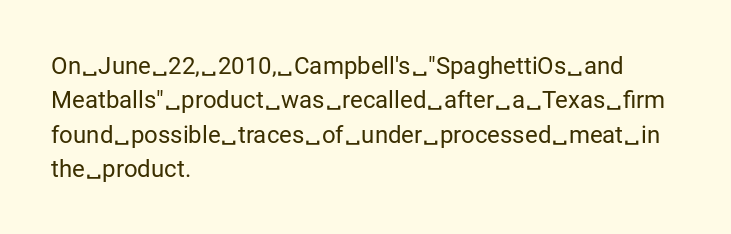
Q: Is the text bold? A: No.
Q: Is the text italic (slanted)? A: No, it is upright.
Q: Is the text underlined? A: No.
Q: How is the paragraph aligned? A: Left-aligned.
Q: Is the spacing between letters normal or unusually wide? A: Normal.
Q: Is the spacing between lines tight, normal or loose? A: Normal.
